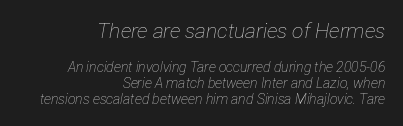
Look at the glyph heights: the upper group is clearly the bigger setting. Tall strokes in this sample are angled rather than plumb. The paragraph shown leans on its right margin. The strip under each line holds only bare page. The letters sit at their default tracking, neither squeezed nor spread.
